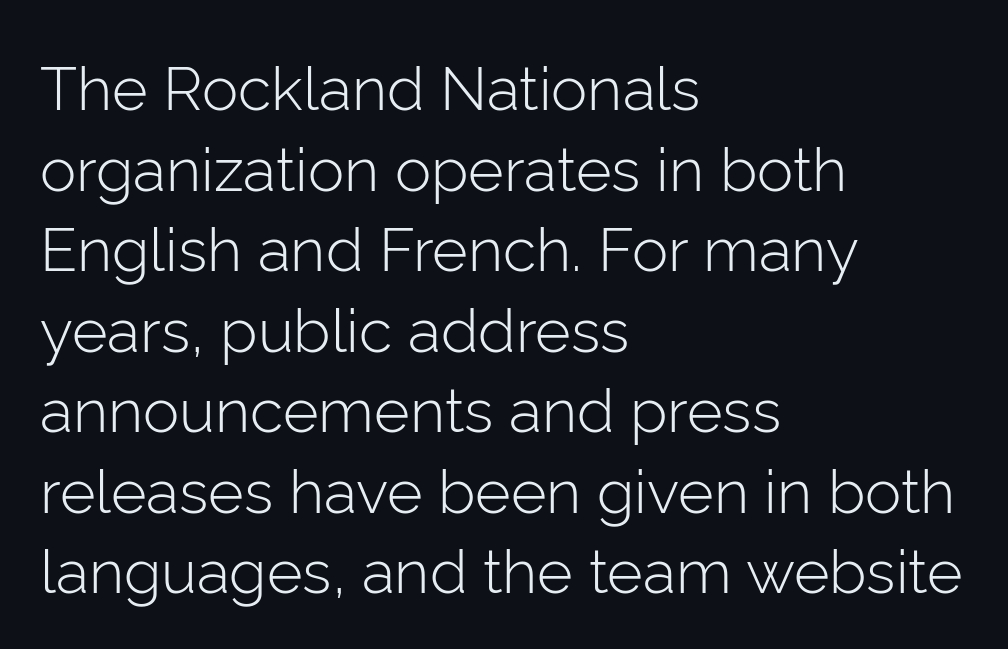
The image shows 61 px light sans-serif type, upright; set left-aligned, normal line spacing (1.32x), normal letter spacing, not underlined; low stroke contrast and a medium x-height.
